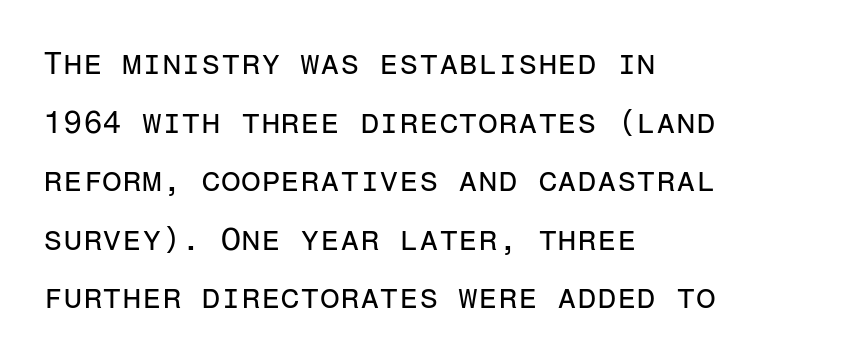
Note the uniform advance width — an 'i' takes as much space as an 'm'. Students, note that the glyphs here touch the page at normal intervals. Type without underlining. Nothing heavy about these letters — not bold at all.
